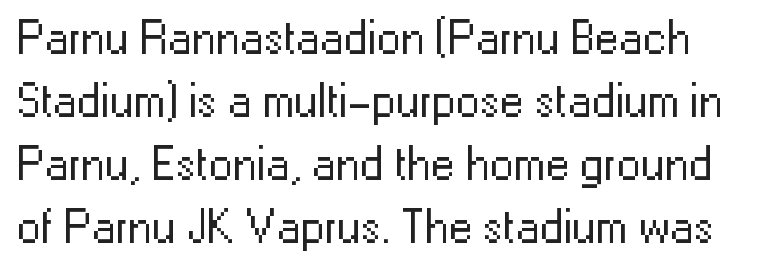
{"serif": "no", "italic": "no", "bold": "no", "weight": "regular", "width": "normal", "stroke_contrast": "low", "x_height": "medium", "monospaced": "no", "underline": "no", "line_spacing": "normal", "line_spacing_ratio": 1.31, "letter_spacing": "normal", "letter_spacing_em": 0.0, "glyph_px": 48}
